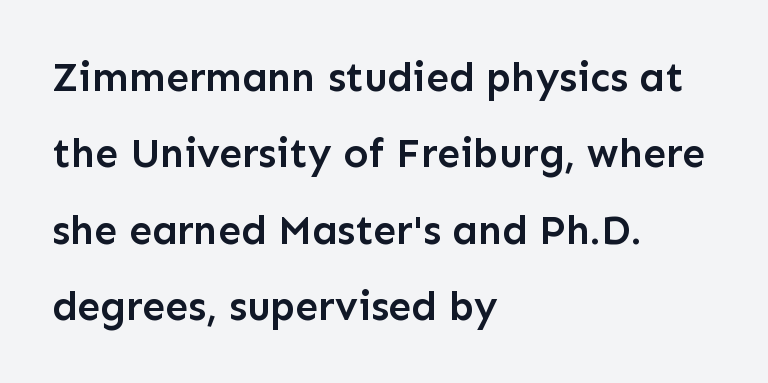
The characters look somewhat weighty, a semibold short of true bold. Look at the bottom of the vertical strokes: they stop flat, with no serifs. Letter spacing: default. Is this a fixed-width face? No — the glyphs have proportional, varying widths. Upright lettering throughout. A student would call this left alignment; a typographer would say flush left, rag right.
